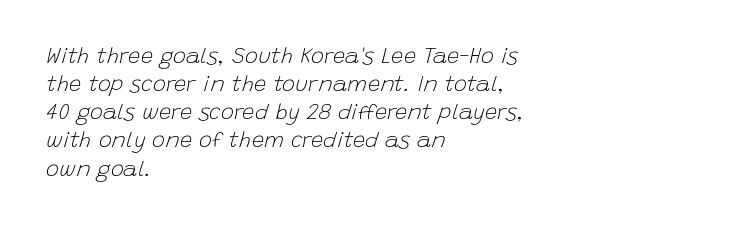
The image shows 22 px text type, italic (leaning right); set left-aligned, normal line spacing (1.28x), normal letter spacing, not underlined.
